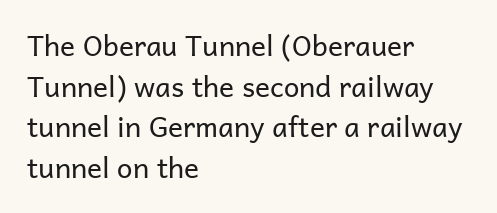
Think of a printed novel: that variable character pitch is what you see here. The strokes carry an ordinary text weight at most. Short and long lines alike share a common starting point at left. The designer went with a sans here, leaving each stem footless. The face used here is rendered with its standard letterfit. Any mark beneath the type? The region is blank.
